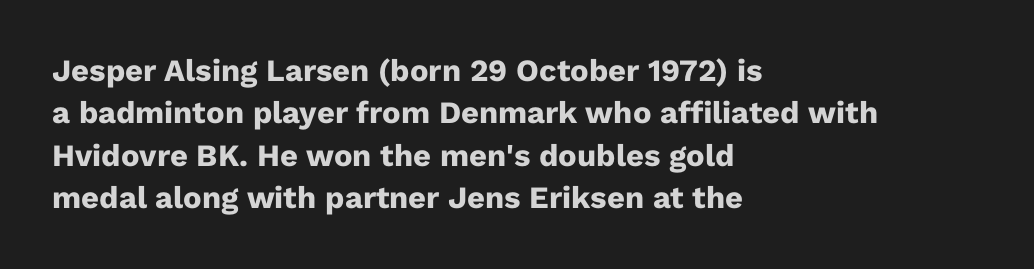
Q: Is the text bold? A: Yes.
Q: Is the text italic (slanted)? A: No, it is upright.
Q: Is the typeface a serif or a sans-serif typeface? A: Sans-serif.
Q: Is the text underlined? A: No.
Q: How is the paragraph aligned? A: Left-aligned.
Q: Is the spacing between letters normal or unusually wide? A: Normal.
Q: Is the spacing between lines tight, normal or loose? A: Normal.
Q: Width (condensed, normal, or wide)? A: Normal.
Q: Stroke contrast? A: Low.
Q: x-height? A: Medium.
Q: Monospaced? A: No.
